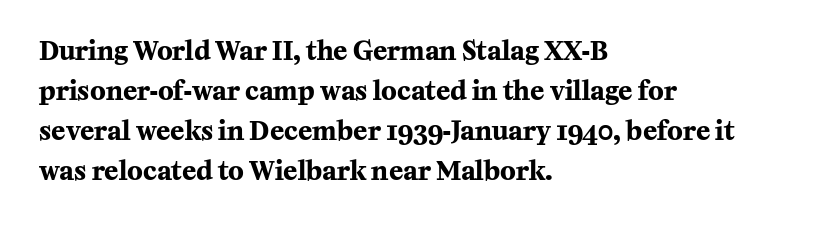
The image shows 26 px bold type, upright; set left-aligned, normal line spacing (1.54x), normal letter spacing, not underlined.
